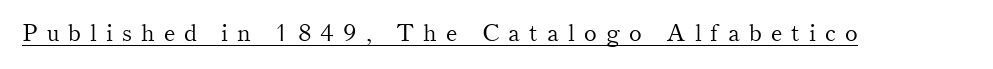
No letter is thick-stroked: the sample isn't bold. The passage shown has open, widely tracked lettering throughout. This sample uses an upright cut, with every glyph sitting square on the baseline. Emphasis is given by a line drawn under the lettering.
